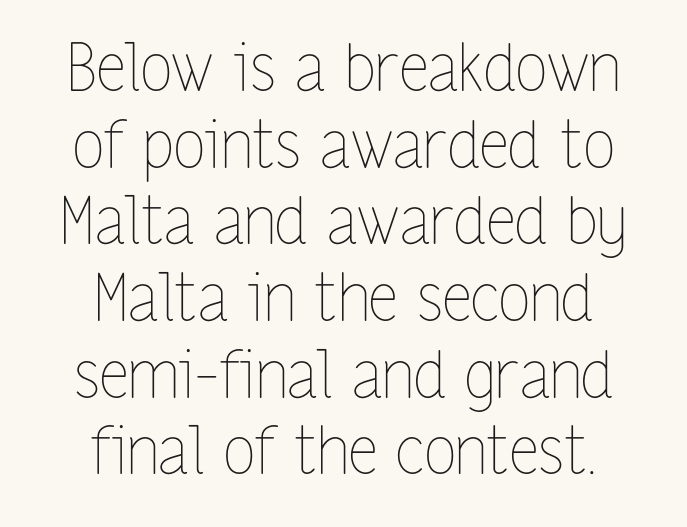
Q: Is the text bold? A: No.
Q: Is the text italic (slanted)? A: No, it is upright.
Q: Is the text underlined? A: No.
Q: How is the paragraph aligned? A: Centered.
Q: Is the spacing between letters normal or unusually wide? A: Normal.
Q: Width (condensed, normal, or wide)? A: Condensed.
Q: Stroke contrast? A: Low.
Q: x-height? A: Medium.
Q: Monospaced? A: No.
